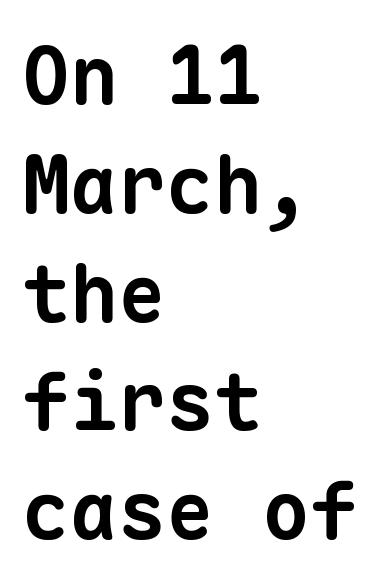
{"serif": "no", "bold": "yes", "weight": "bold", "width": "normal", "stroke_contrast": "low", "x_height": "medium", "monospaced": "yes", "underline": "no", "align": "left", "line_spacing": "normal", "line_spacing_ratio": 1.36, "letter_spacing": "normal", "letter_spacing_em": 0.0, "glyph_px": 80}
